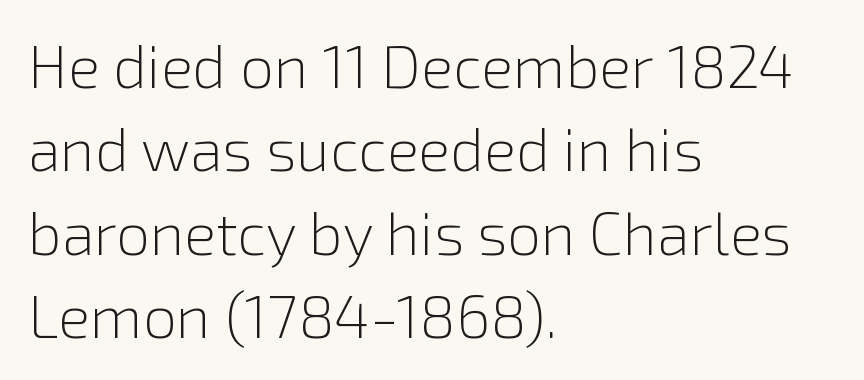
Honestly, there is no underline to notice here at all. Horizontal bands of white between lines are of average thickness. Compared with a typical body face, this is equally light or lighter still. The letters advance in unequal steps, a hallmark of proportional type. The passage shown has conventional tracking throughout. Line starts are locked; line ends wander.
